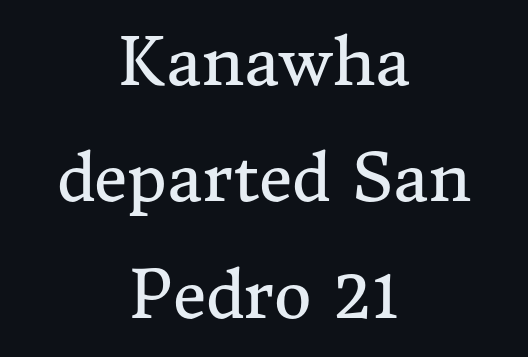
Q: Is the text bold? A: No.
Q: Is the text italic (slanted)? A: No, it is upright.
Q: Is the typeface a serif or a sans-serif typeface? A: Serif.
Q: Is the text underlined? A: No.
Q: How is the paragraph aligned? A: Centered.
Q: Is the spacing between letters normal or unusually wide? A: Normal.
Q: Width (condensed, normal, or wide)? A: Normal.
Q: Stroke contrast? A: Medium.
Q: x-height? A: Medium.
Q: Monospaced? A: No.
